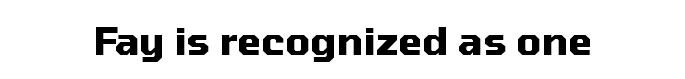
The image shows 39 px heavy sans-serif type, upright; set normal letter spacing, not underlined; medium stroke contrast and a medium x-height.
